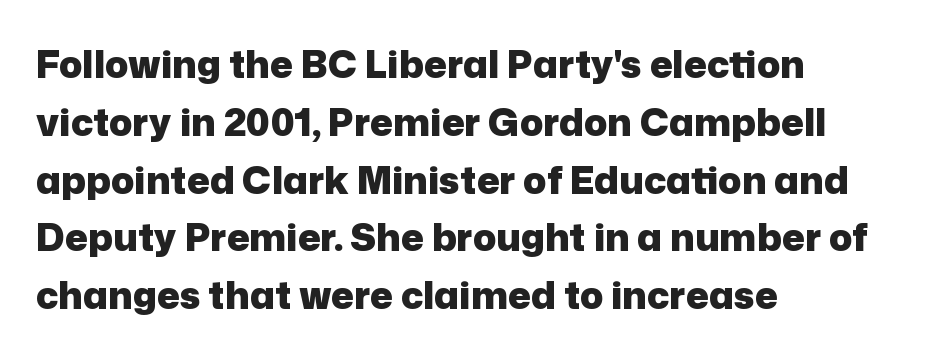
These lines are set flush left with a ragged right edge. The foot of each line stays bare and open. The lettering stays uniformly vertical, giving the passage a roman look. The leading is moderate, giving the passage an even texture.
